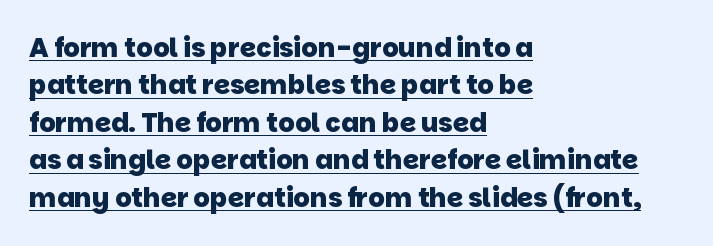
The space between consecutive lines is moderate. Standard letterfit; no display-style spreading of the glyphs. The face used here appears with an underline applied. Short and long lines alike share a common starting point at left. Does the weight exceed regular? Yes, all the way to bold.
